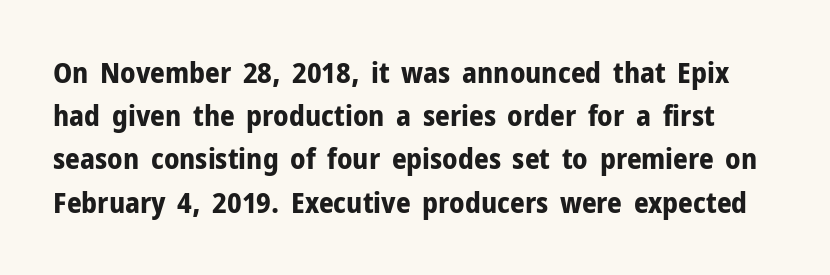
Q: Is the text bold? A: Yes.
Q: Is the text italic (slanted)? A: No, it is upright.
Q: Is the typeface a serif or a sans-serif typeface? A: Sans-serif.
Q: Is the text underlined? A: No.
Q: Is the spacing between letters normal or unusually wide? A: Normal.
Q: Is the spacing between lines tight, normal or loose? A: Normal.
Q: Width (condensed, normal, or wide)? A: Normal.
Q: Stroke contrast? A: Low.
Q: x-height? A: Medium.
Q: Monospaced? A: No.
